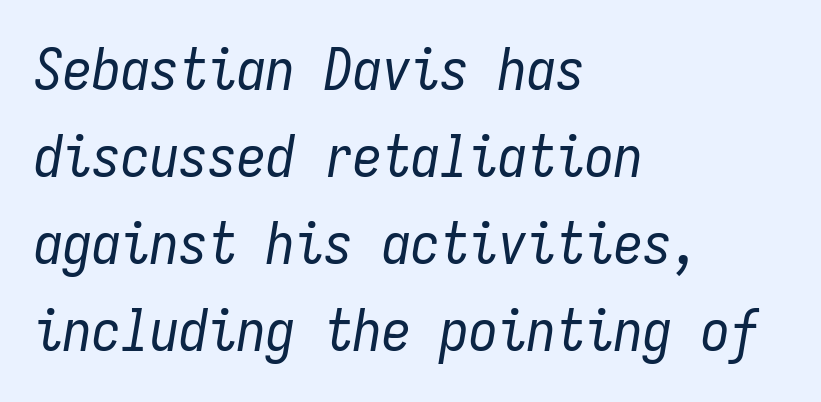
The image shows 58 px regular-weight, condensed type, italic (leaning right), monospaced; set left-aligned, normal line spacing (1.5x), normal letter spacing, not underlined; low stroke contrast and a medium x-height.
